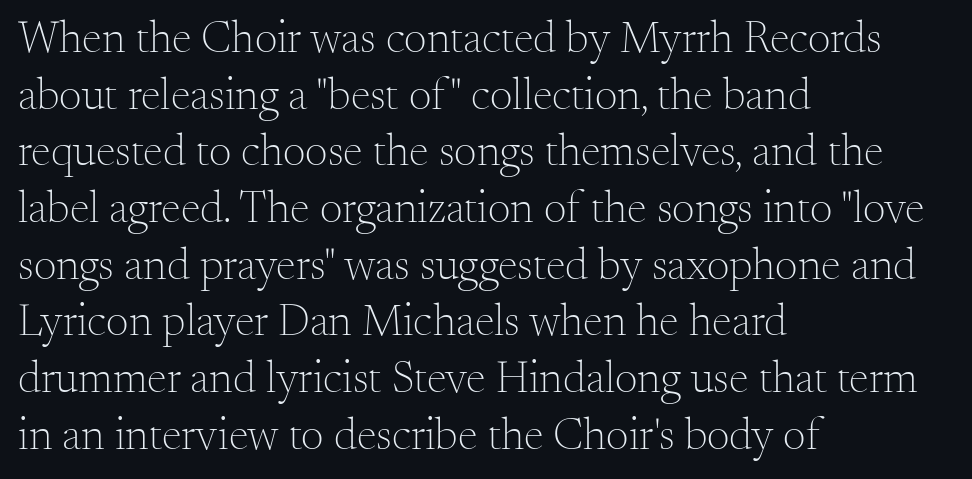
{"serif": "yes", "italic": "no", "bold": "no", "weight": "light", "width": "normal", "stroke_contrast": "medium", "x_height": "small", "monospaced": "no", "underline": "no", "align": "left", "line_spacing": "normal", "line_spacing_ratio": 1.26, "letter_spacing": "normal", "letter_spacing_em": 0.0, "glyph_px": 45}
